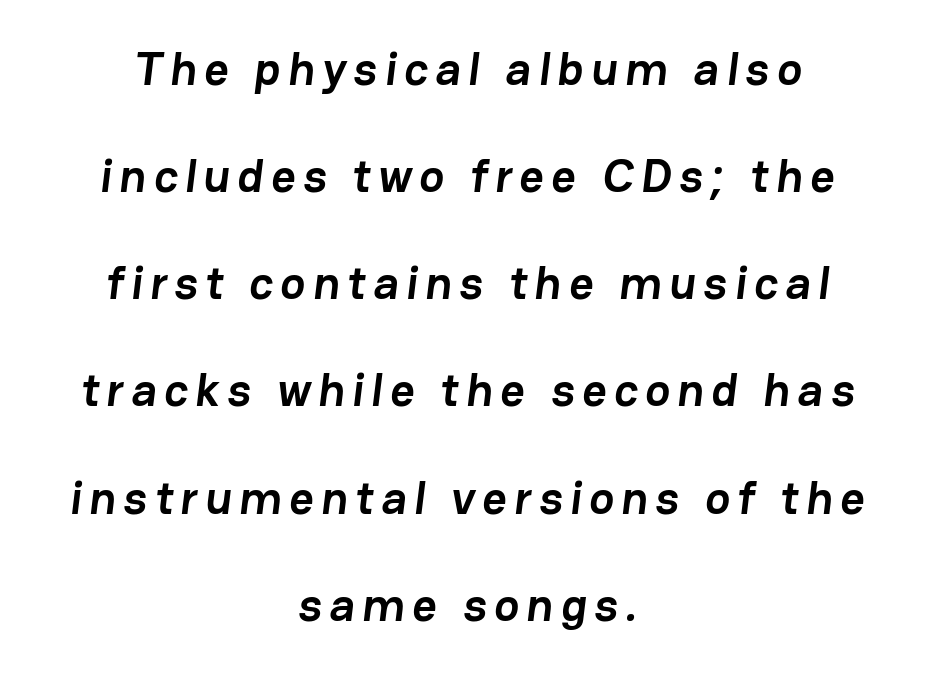
Q: Is the text bold? A: Yes.
Q: Is the typeface a serif or a sans-serif typeface? A: Sans-serif.
Q: Is the text underlined? A: No.
Q: How is the paragraph aligned? A: Centered.
Q: Is the spacing between lines tight, normal or loose? A: Loose.
Q: Width (condensed, normal, or wide)? A: Normal.
Q: Stroke contrast? A: Low.
Q: x-height? A: Medium.
Q: Monospaced? A: No.
